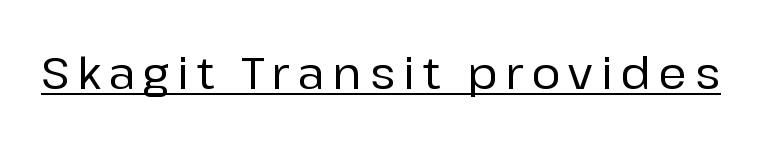
The image shows 44 px sans-serif type, upright; set underlined; low stroke contrast and a medium x-height.
